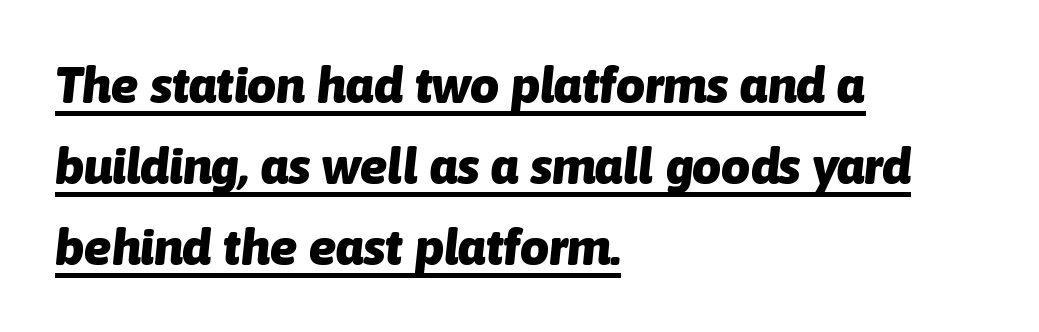
The image shows 51 px heavy type, italic (leaning right); set left-aligned, normal line spacing (1.59x), normal letter spacing, underlined; low stroke contrast and a medium x-height.
